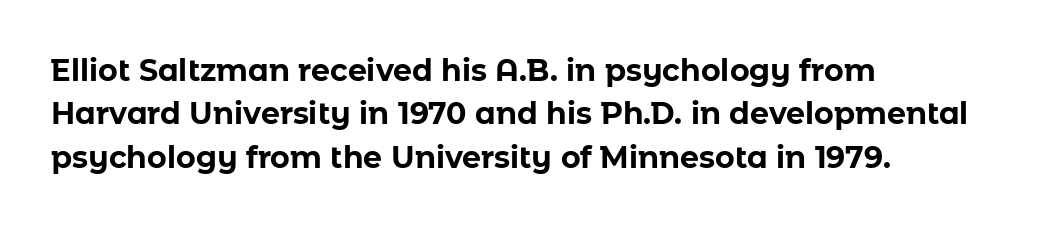
Q: Is the text bold? A: Yes.
Q: Is the text italic (slanted)? A: No, it is upright.
Q: Is the typeface a serif or a sans-serif typeface? A: Sans-serif.
Q: Is the text underlined? A: No.
Q: How is the paragraph aligned? A: Left-aligned.
Q: Is the spacing between letters normal or unusually wide? A: Normal.
Q: Is the spacing between lines tight, normal or loose? A: Normal.
Q: Width (condensed, normal, or wide)? A: Normal.
Q: Stroke contrast? A: Low.
Q: x-height? A: Medium.
Q: Monospaced? A: No.
